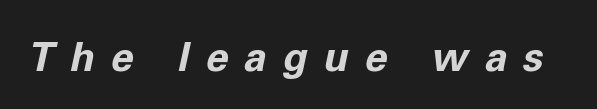
Between one letter and the next there's a generous, obvious gap. Descender tails drop into unmarked territory. Caption: bold face, heavy strokes. If you drew a line through each stem, it would be angled.
